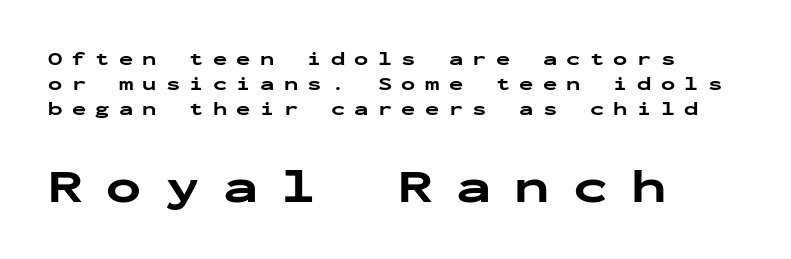
Q: Is the text bold? A: Yes.
Q: Is the text italic (slanted)? A: No, it is upright.
Q: Is the typeface a serif or a sans-serif typeface? A: Sans-serif.
Q: Is the text underlined? A: No.
Q: How is the paragraph aligned? A: Left-aligned.
Q: Is the spacing between letters normal or unusually wide? A: Unusually wide.
Q: Is the spacing between lines tight, normal or loose? A: Normal.
Q: Which block of text is set in a larger size, the first (top) or the second (bottom)? A: The second (bottom) one.
Q: Width (condensed, normal, or wide)? A: Wide.
Q: Stroke contrast? A: Low.
Q: x-height? A: Medium.
Q: Monospaced? A: Yes.
